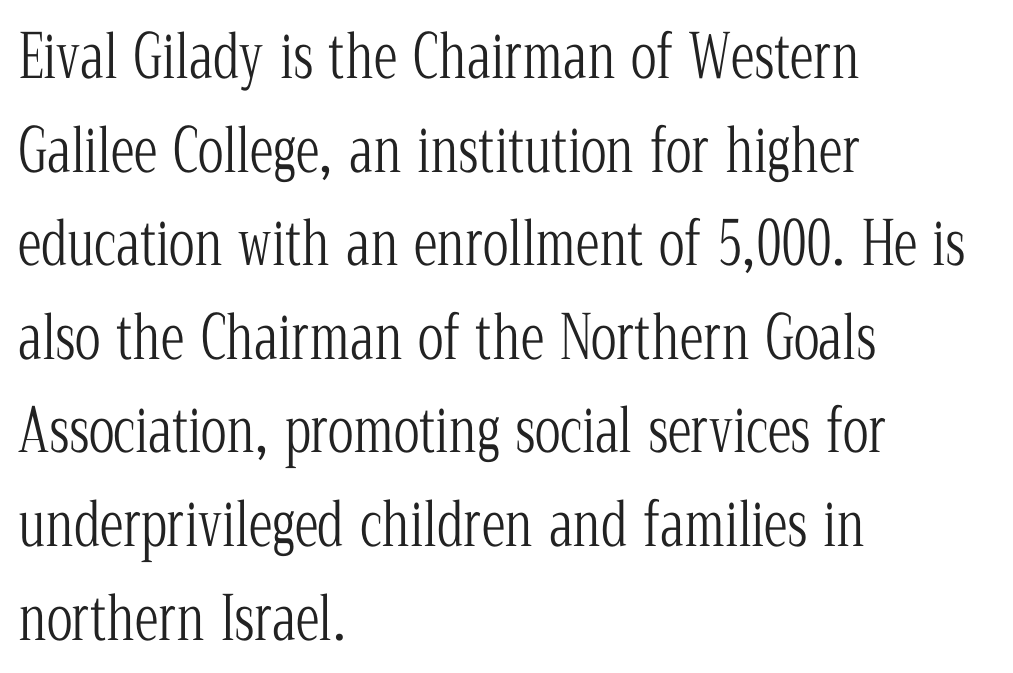
{"serif": "yes", "italic": "no", "bold": "no", "weight": "light", "width": "condensed", "stroke_contrast": "low", "x_height": "medium", "monospaced": "no", "underline": "no", "align": "left", "line_spacing": "normal", "line_spacing_ratio": 1.56, "letter_spacing": "normal", "letter_spacing_em": 0.0, "glyph_px": 60}
